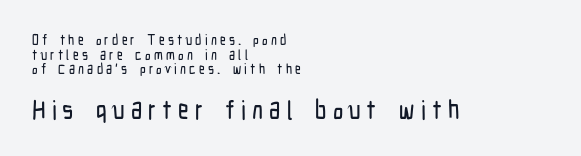
Q: Is the text italic (slanted)? A: No, it is upright.
Q: Is the text underlined? A: No.
Q: How is the paragraph aligned? A: Left-aligned.
Q: Is the spacing between letters normal or unusually wide? A: Unusually wide.
Q: Is the spacing between lines tight, normal or loose? A: Tight.
Q: Which block of text is set in a larger size, the first (top) or the second (bottom)? A: The second (bottom) one.
